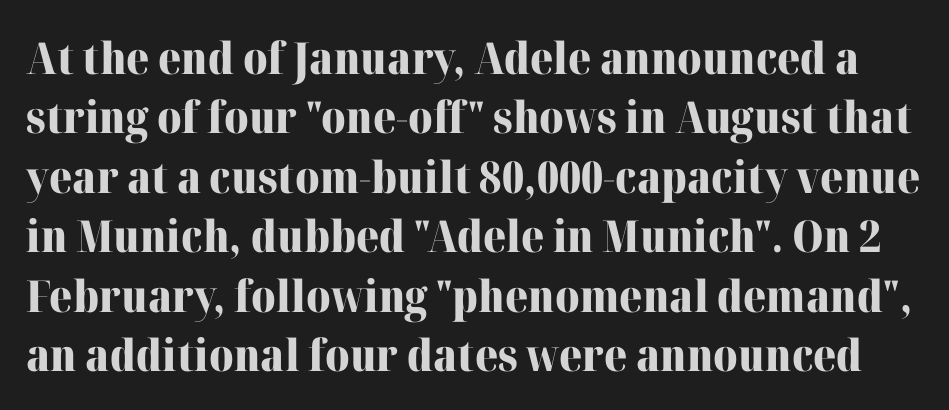
The image shows 44 px heavy serif type, upright; set normal line spacing (1.35x), normal letter spacing, not underlined; high stroke contrast and a medium x-height.
